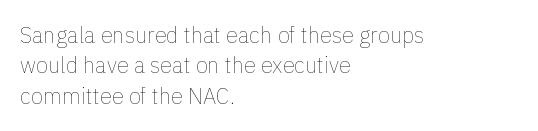
{"italic": "no", "bold": "no", "underline": "no", "align": "left", "line_spacing": "normal", "line_spacing_ratio": 1.38, "letter_spacing": "normal", "letter_spacing_em": 0.0, "glyph_px": 22}
